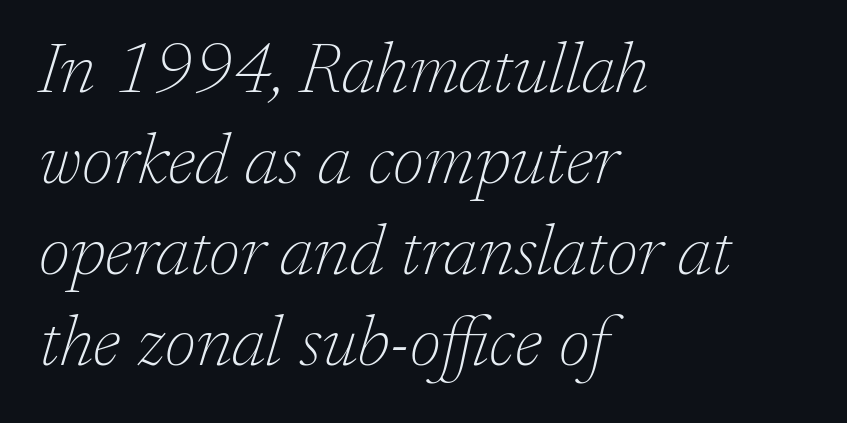
{"serif": "yes", "italic": "yes", "lean": "right", "slant_degrees": 17, "bold": "no", "weight": "thin", "width": "normal", "stroke_contrast": "low", "x_height": "medium", "monospaced": "no", "underline": "no", "align": "left", "line_spacing": "normal", "line_spacing_ratio": 1.28, "letter_spacing": "normal", "letter_spacing_em": 0.0, "glyph_px": 71}
